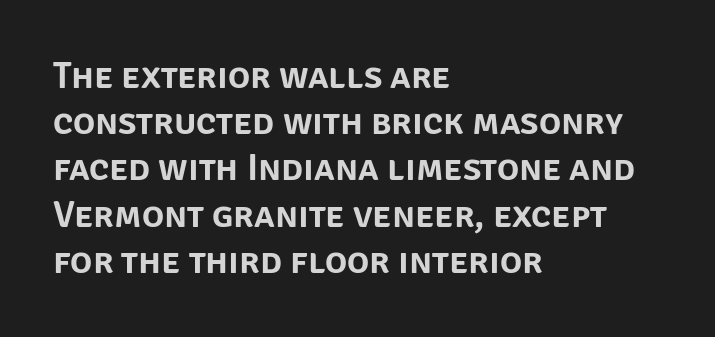
The strip under each line holds only bare page. A typesetter would call this proportional, since set widths differ per character. No feet cap the strokes, marking this as sans-serif type. The text block is weighted toward the left margin, trailing off unevenly rightward. Tracking here is standard; glyphs follow each other at the usual distance. Baseline-to-baseline distance is the conventional proportion of letter height.
